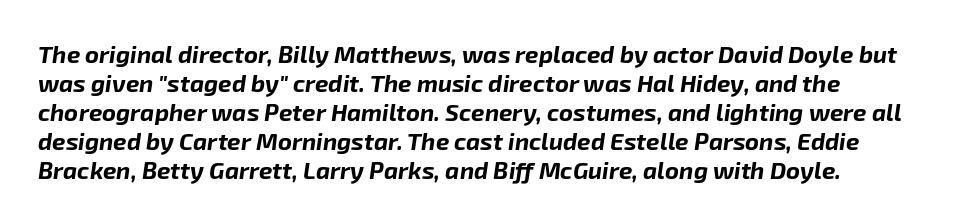
Q: Is the text bold? A: Yes.
Q: Is the text italic (slanted)? A: Yes, it leans right by about 8 degrees.
Q: Is the text underlined? A: No.
Q: Is the spacing between letters normal or unusually wide? A: Normal.
